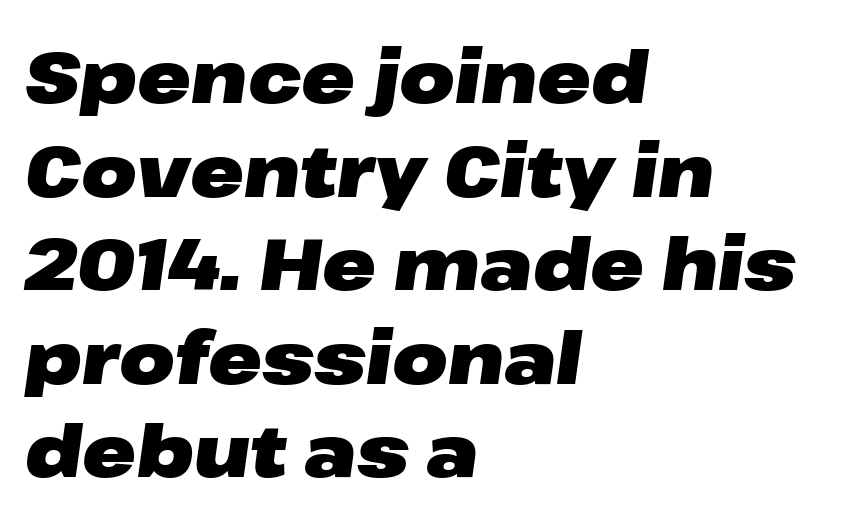
Horizontal alignment here is leftward, the default for most running prose. Typesetter's note: full bold, strokes at maximum text heaviness. Posture: slanted. If you measured baseline to baseline, you'd find a middling distance. Do the characters align in a grid? No, the font is proportional.
